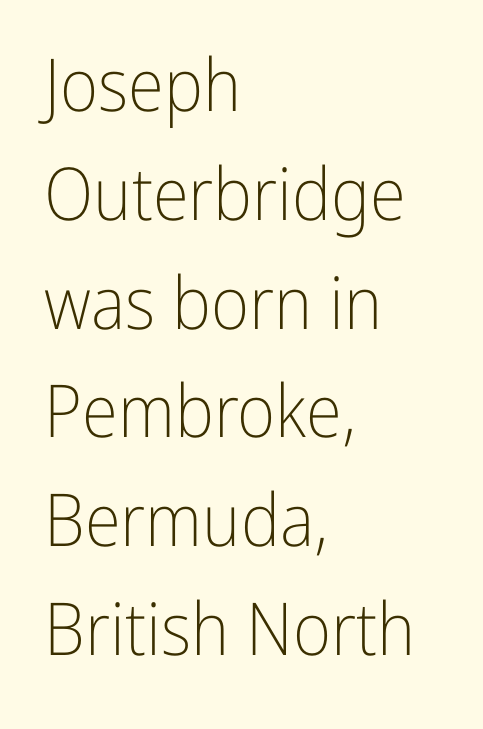
The image shows 73 px light, condensed sans-serif type, upright; set left-aligned, normal line spacing (1.49x), normal letter spacing, not underlined; low stroke contrast and a medium x-height.
